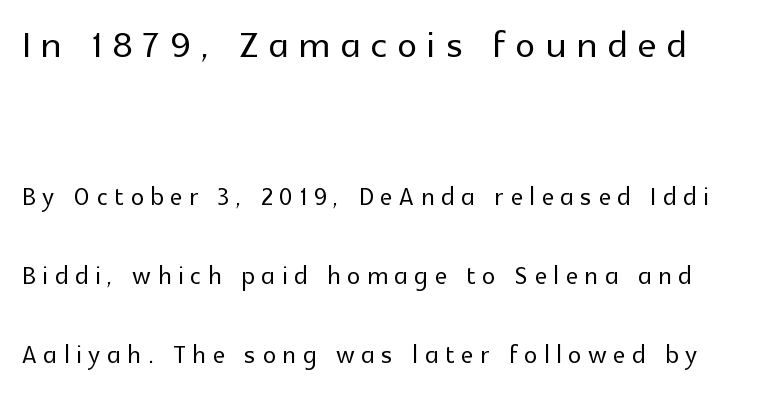
{"serif": "no", "italic": "no", "width": "normal", "x_height": "medium", "monospaced": "no", "underline": "no", "line_spacing": "loose", "line_spacing_ratio": 2.39, "letter_spacing": "wide", "letter_spacing_em": 0.21, "larger_block": "first", "size_ratio": 1.52, "glyph_px": 50}
